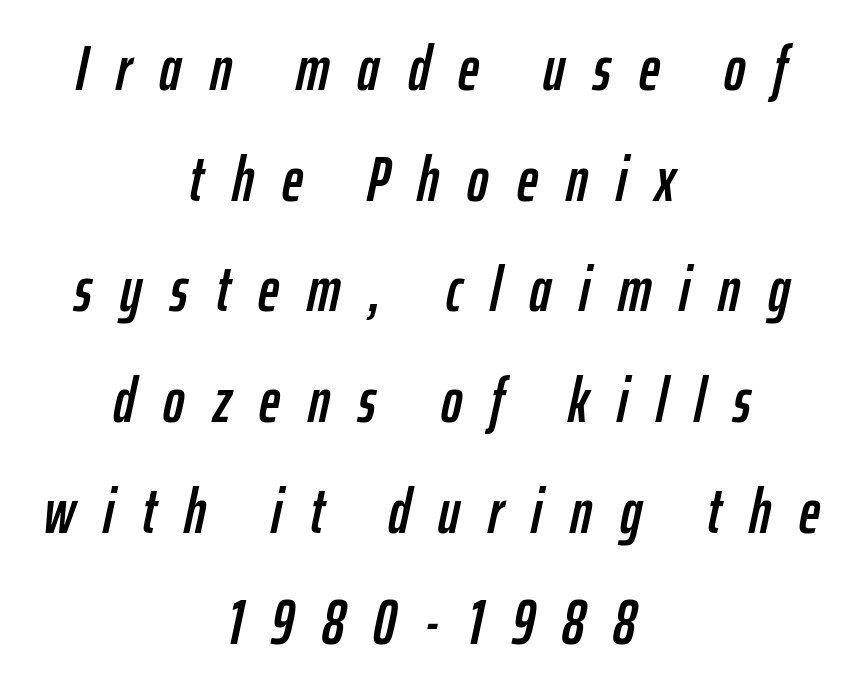
The image shows 64 px condensed type, italic (leaning right); set centered, line spacing 1.73x, unusually wide letter spacing (+0.44 em), not underlined; low stroke contrast and a medium x-height.
